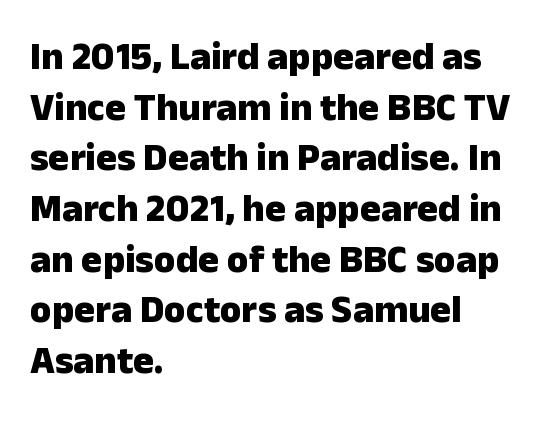
{"serif": "no", "italic": "no", "bold": "yes", "weight": "heavy", "width": "normal", "stroke_contrast": "low", "x_height": "medium", "monospaced": "no", "underline": "no", "align": "left", "line_spacing": "normal", "line_spacing_ratio": 1.3, "letter_spacing": "normal", "letter_spacing_em": 0.0, "glyph_px": 39}
